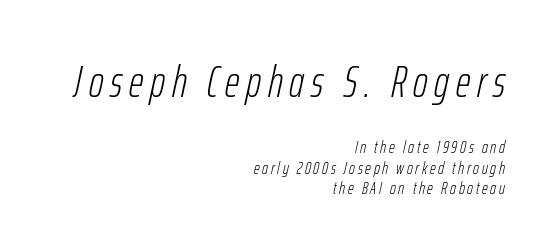
{"italic": "yes", "lean": "right", "slant_degrees": 12, "bold": "no", "weight": "light", "width": "condensed", "stroke_contrast": "low", "x_height": "medium", "monospaced": "no", "underline": "no", "align": "right", "line_spacing": "tight", "line_spacing_ratio": 1.14, "larger_block": "first", "size_ratio": 2.5, "glyph_px": 45}
